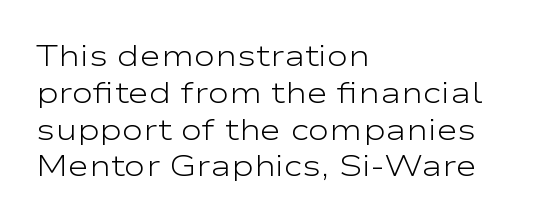
You could not count columns in this text — the font is proportionally spaced. The font sits on the lighter half of the weight spectrum, regular included. Successive baselines arrive at the customary interval. The letterforms sit shoulder to shoulder at normal distance. No word sits above an underline.
